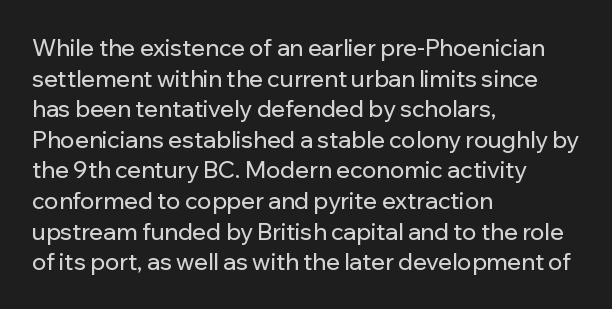
A typesetter would call this leading conventional body-copy spacing. No italicization has been applied; the sample stays upright. Tracking value appears to be zero — textbook default spacing. Short and long lines alike share a common starting point at left. Decoration check: the copy has no underline.
